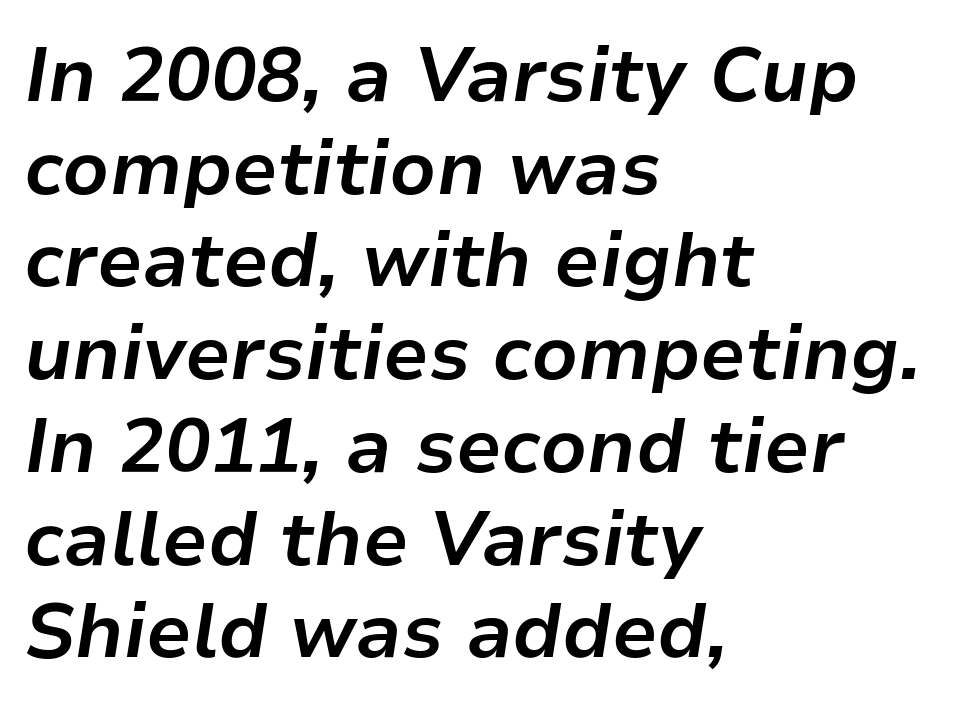
Compared with typical body copy, the letter spacing here is the same. The baseline area is clear. A dark, heavy texture on the line: the type is bold. A student would call this left alignment; a typographer would say flush left, rag right. A typesetter would call this proportional, since set widths differ per character.
